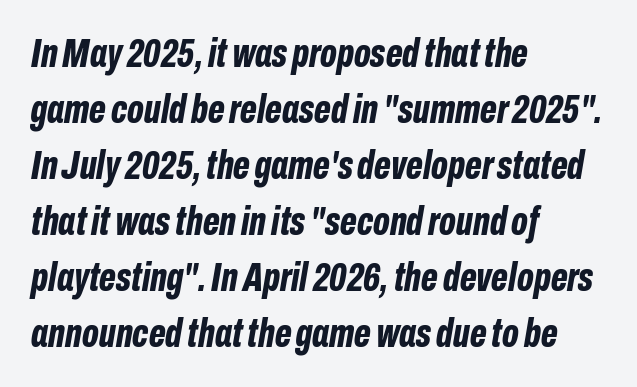
The rows are spaced the way most documents space them. If you drew a ruler down the left edge, every line would touch it. Pretty heavy lettering here — definitely bold. The rendering uses natural spacing where letterforms have individual widths.
